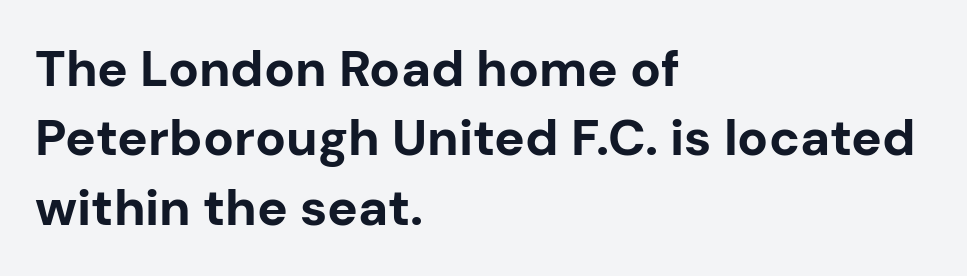
Visually the block forms a straight wall on the left and a jagged coastline on the right. Honestly, there is no underline to notice here at all. Horizontal bands of white between lines are of average thickness. Classification — sans serif. The glyphs have the mass of a bold cut.
